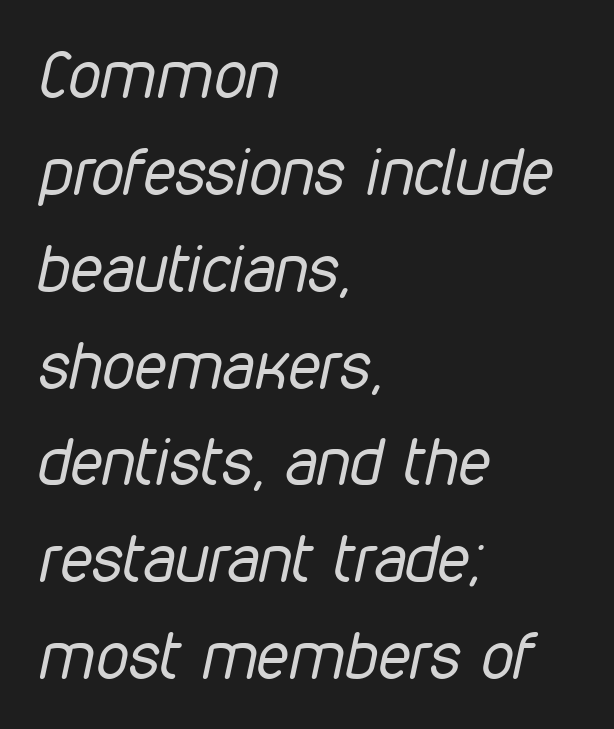
Q: Is the text bold? A: No.
Q: Is the text italic (slanted)? A: Yes, it leans right by about 12 degrees.
Q: Is the text underlined? A: No.
Q: How is the paragraph aligned? A: Left-aligned.
Q: Is the spacing between letters normal or unusually wide? A: Normal.
Q: Is the spacing between lines tight, normal or loose? A: Normal.
Q: Width (condensed, normal, or wide)? A: Condensed.
Q: Stroke contrast? A: Low.
Q: x-height? A: Medium.
Q: Monospaced? A: No.
